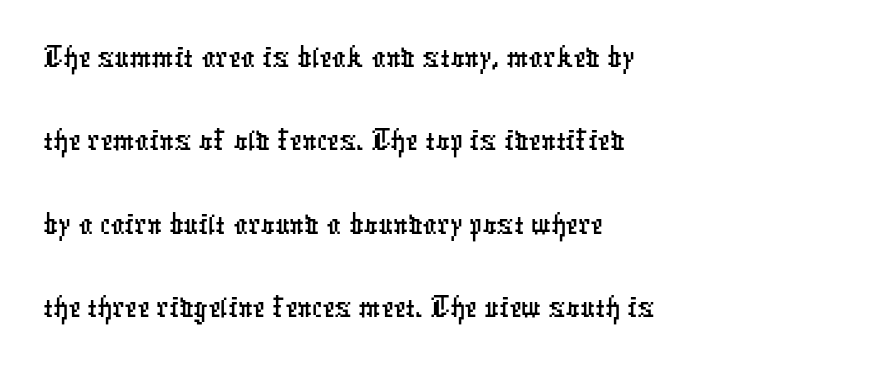
The image shows 69 px condensed sans-serif type; set left-aligned, line spacing 1.21x, normal letter spacing, not underlined; low stroke contrast and a medium x-height.
